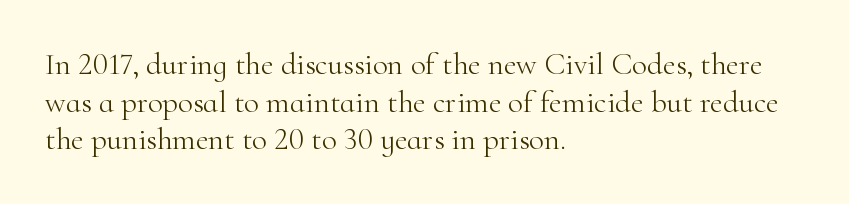
Q: Is the text bold? A: No.
Q: Is the text italic (slanted)? A: No, it is upright.
Q: Is the typeface a serif or a sans-serif typeface? A: Serif.
Q: Is the text underlined? A: No.
Q: How is the paragraph aligned? A: Left-aligned.
Q: Is the spacing between letters normal or unusually wide? A: Normal.
Q: Width (condensed, normal, or wide)? A: Normal.
Q: Stroke contrast? A: High.
Q: x-height? A: Small.
Q: Monospaced? A: No.
